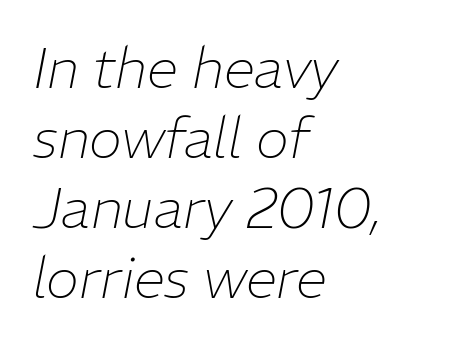
The image shows 56 px thin type, italic (leaning right); set left-aligned, normal line spacing (1.25x), normal letter spacing, not underlined; low stroke contrast and a medium x-height.
